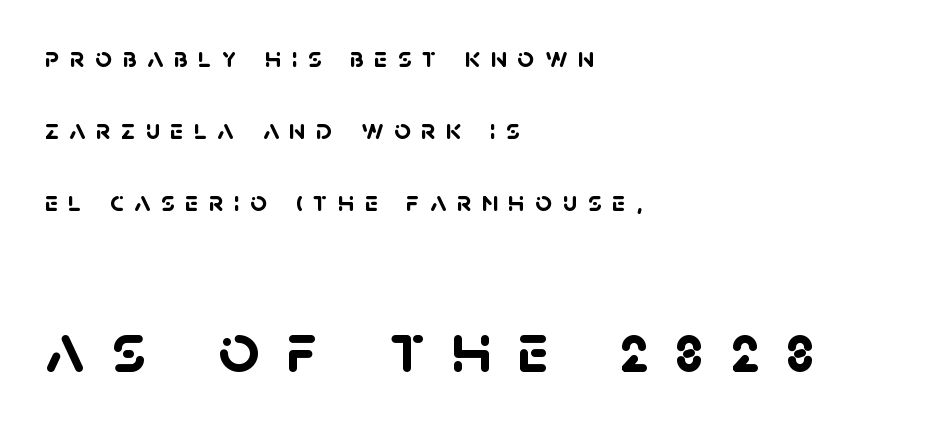
{"serif": "no", "bold": "yes", "weight": "semibold", "width": "normal", "stroke_contrast": "low", "x_height": "large", "monospaced": "no", "underline": "no", "align": "left", "line_spacing": "loose", "line_spacing_ratio": 2.48, "letter_spacing": "wide", "letter_spacing_em": 0.36, "larger_block": "second", "size_ratio": 2.48, "glyph_px": 72}
